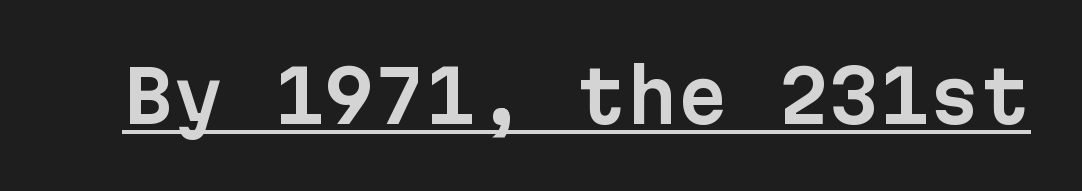
This is roman type, the default non-slanted kind. You could call the tracking neutral — neither tight nor loose. I'd call this a sans setting — the letters go barefoot. Every character here occupies the same horizontal width, giving the sample a typewriter-like rhythm.
